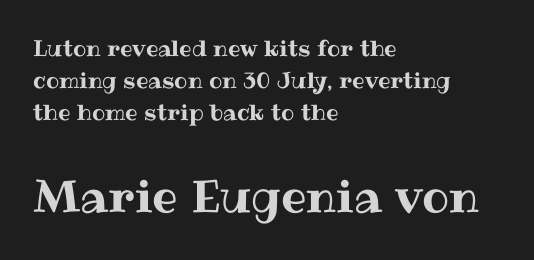
The image shows 45 px text type, upright; set left-aligned, normal line spacing (1.45x), normal letter spacing, not underlined; the second (bottom) block is 2.05x larger; medium stroke contrast and a medium x-height.
